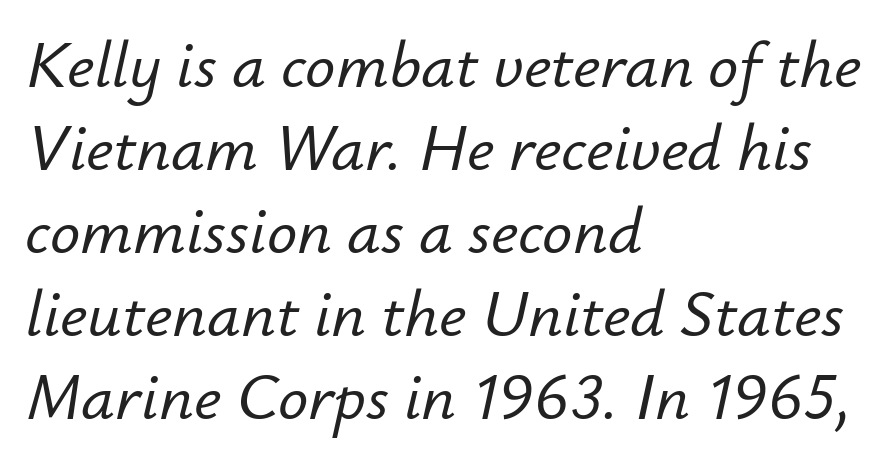
Do the characters align in a grid? No, the font is proportional. Words appear dense and cohesive because spacing is normal. It's the slanting kind of type. Each row of text sits above clean, open space. Horizontally, the lines are justified to the leading edge only.
